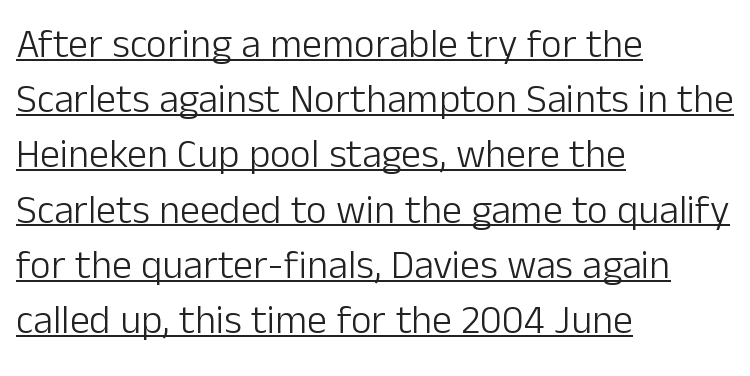
This rendering leaves character spacing at its baseline value. Serifs: no, the terminals of the letterforms are clean. The face used here is proportionally spaced, like ordinary book or web type. The glyphs are accompanied by a horizontal stroke just below them. Is there any slant? The stems are plumb.
